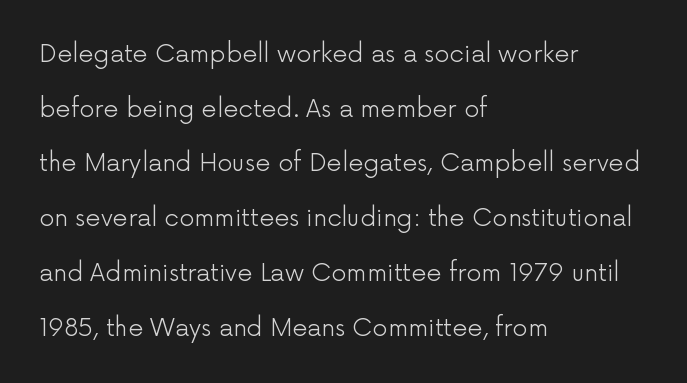
{"italic": "no", "bold": "no", "underline": "no", "align": "left", "line_spacing": "loose", "line_spacing_ratio": 2.28, "letter_spacing": "normal", "letter_spacing_em": 0.0, "glyph_px": 24}
